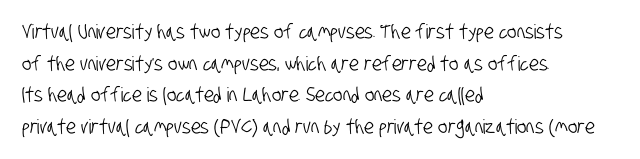
{"underline": "no", "align": "left", "line_spacing": "normal", "line_spacing_ratio": 1.58, "letter_spacing": "normal", "letter_spacing_em": 0.0, "glyph_px": 20}
